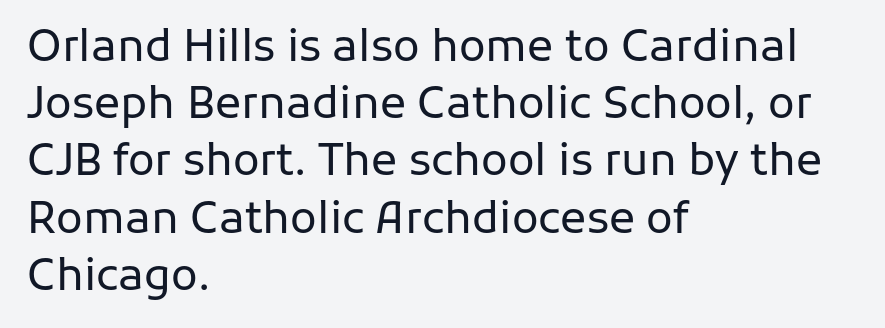
The image shows 44 px regular-weight sans-serif type, upright; set left-aligned, normal line spacing (1.3x), normal letter spacing, not underlined; low stroke contrast and a medium x-height.
